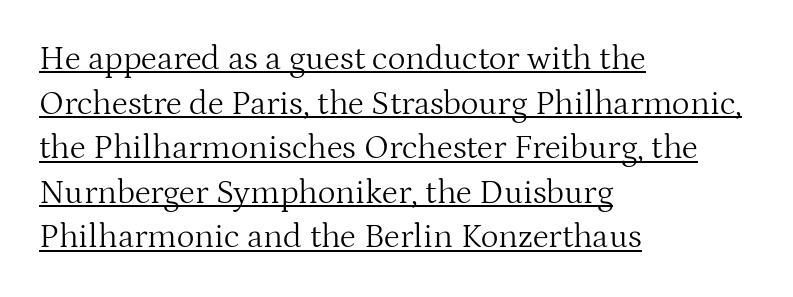
Tall strokes in this sample are plumb rather than angled. Normally led — the rows are evenly, conventionally spaced. Examine the stroke ends and you'll spot serifs. Where is the straight margin? On the left. The letterforms sit at book weight or below. This sample carries an underscore along the baseline area.
